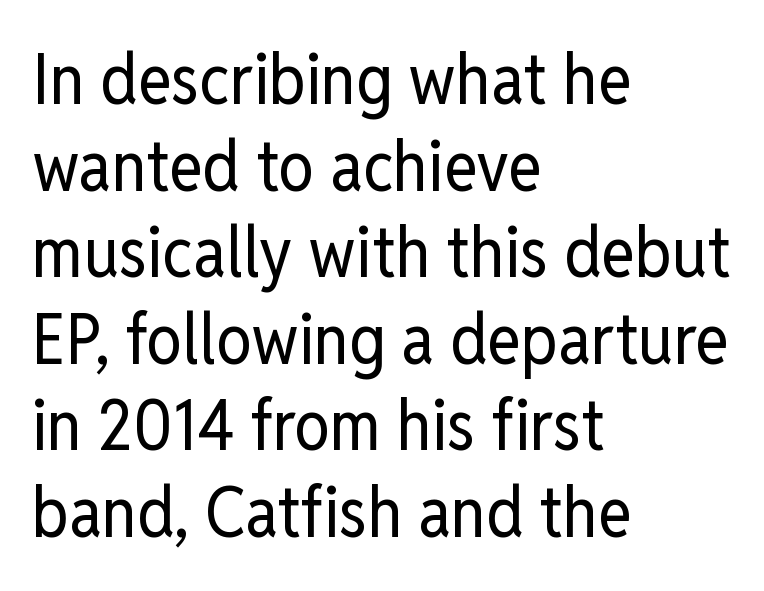
The image shows 71 px regular-weight, condensed sans-serif type, upright; set left-aligned, line spacing 1.22x, normal letter spacing, not underlined; low stroke contrast and a medium x-height.
